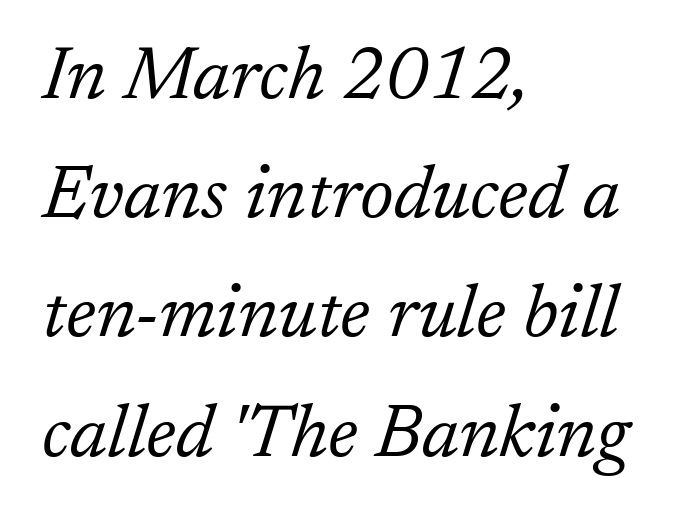
The image shows 75 px light serif type, italic (leaning right); set left-aligned, normal line spacing (1.59x), normal letter spacing, not underlined; low stroke contrast and a medium x-height.
